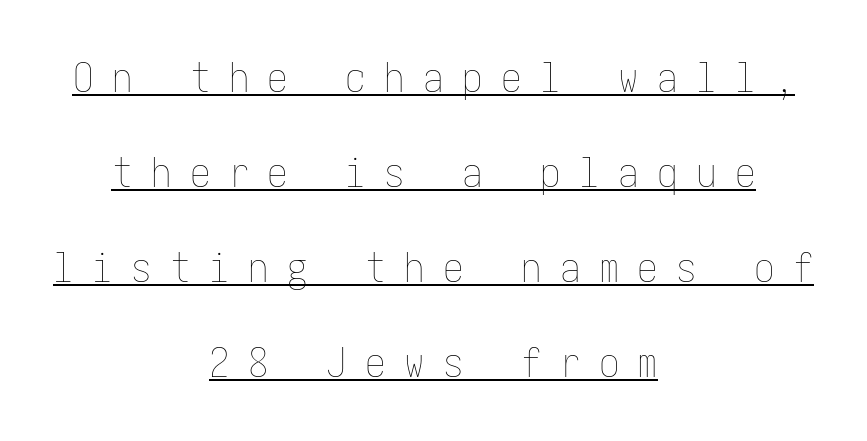
Q: Is the text bold? A: No.
Q: Is the text italic (slanted)? A: No, it is upright.
Q: Is the text underlined? A: Yes.
Q: How is the paragraph aligned? A: Centered.
Q: Is the spacing between letters normal or unusually wide? A: Unusually wide.
Q: Is the spacing between lines tight, normal or loose? A: Loose.
Q: Width (condensed, normal, or wide)? A: Condensed.
Q: Stroke contrast? A: Low.
Q: x-height? A: Medium.
